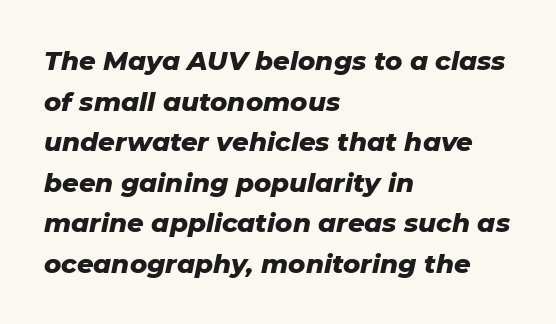
Characters are canted at an angle relative to the baseline's perpendicular. This rendering uses left alignment, leaving the right contour irregular. This is heavy type, rendered in bold. The vertical gap from one line to the next is medium.
